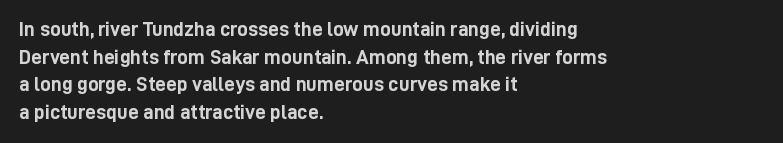
{"italic": "no", "bold": "yes", "underline": "no", "align": "left", "line_spacing": "normal", "line_spacing_ratio": 1.31, "letter_spacing": "normal", "letter_spacing_em": 0.0, "glyph_px": 21}
